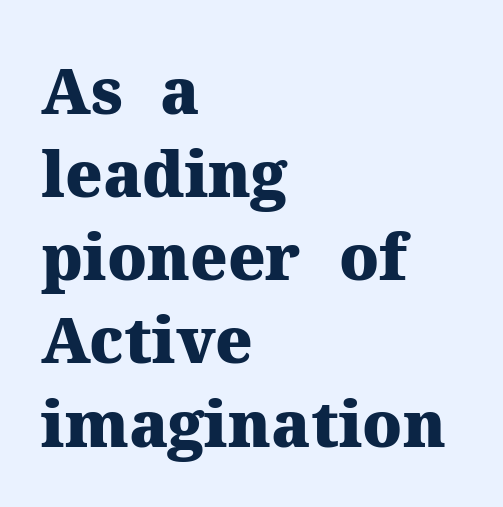
{"serif": "yes", "italic": "no", "bold": "yes", "weight": "heavy", "width": "normal", "stroke_contrast": "medium", "x_height": "medium", "monospaced": "no", "underline": "no", "align": "left", "line_spacing": "normal", "line_spacing_ratio": 1.32, "letter_spacing": "normal", "letter_spacing_em": 0.0, "glyph_px": 63}
